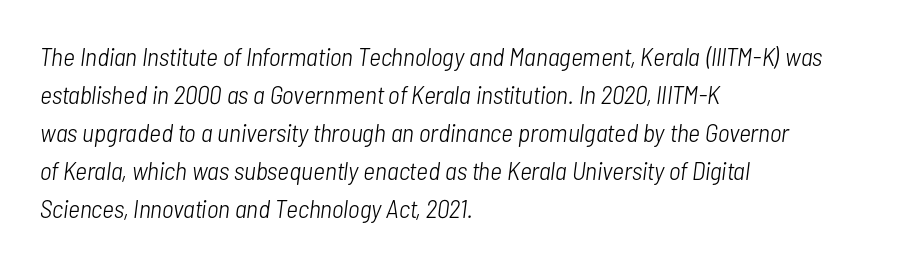
Q: Is the text bold? A: No.
Q: Is the text italic (slanted)? A: Yes, it leans right by about 7 degrees.
Q: Is the text underlined? A: No.
Q: How is the paragraph aligned? A: Left-aligned.
Q: Is the spacing between letters normal or unusually wide? A: Normal.
Q: Is the spacing between lines tight, normal or loose? A: Normal.
